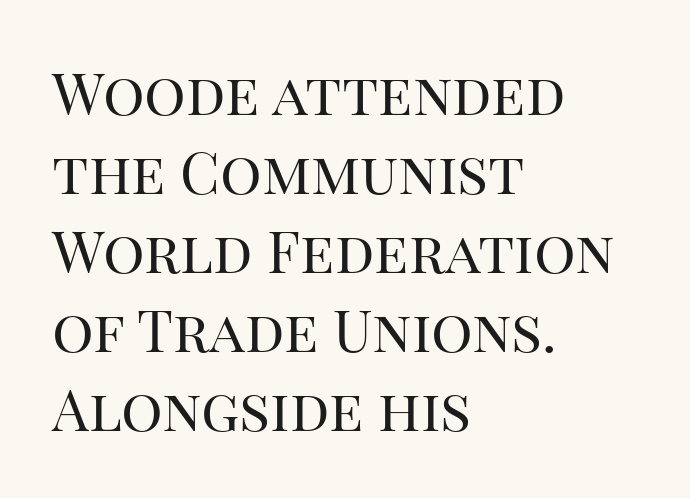
The image shows 58 px regular-weight serif type, upright; set left-aligned, normal line spacing (1.36x), normal letter spacing, not underlined; high stroke contrast and a large x-height.
